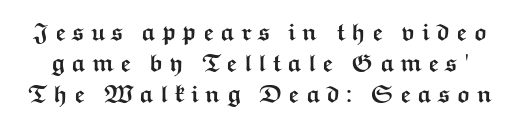
This is heavy type, rendered in bold. The specimen omits any rule beneath the text block's lines. Upright lettering throughout. One glance says typical: line gaps are just what's usual. The type is letterspaced generously, with wide tracking.
